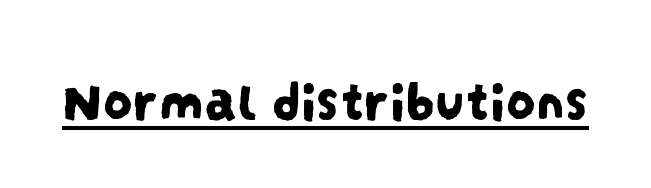
Q: Is the typeface a serif or a sans-serif typeface? A: Sans-serif.
Q: Is the text underlined? A: Yes.
Q: Is the spacing between letters normal or unusually wide? A: Normal.
Q: Width (condensed, normal, or wide)? A: Condensed.
Q: Stroke contrast? A: Low.
Q: x-height? A: Large.
Q: Monospaced? A: No.
